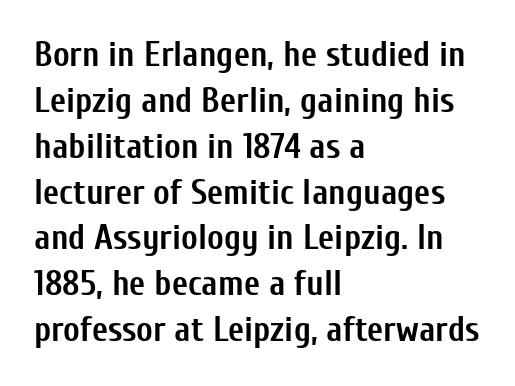
{"serif": "no", "italic": "no", "bold": "yes", "weight": "semibold", "width": "condensed", "stroke_contrast": "low", "x_height": "medium", "monospaced": "no", "underline": "no", "align": "left", "line_spacing": "normal", "line_spacing_ratio": 1.31, "letter_spacing": "normal", "letter_spacing_em": 0.0, "glyph_px": 35}
